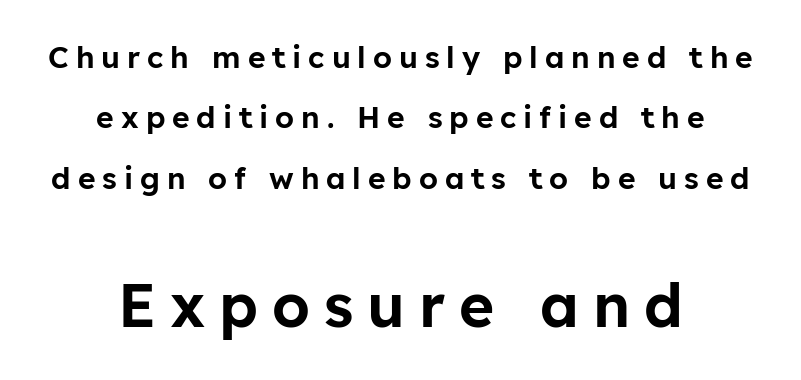
Q: Is the text italic (slanted)? A: No, it is upright.
Q: Is the typeface a serif or a sans-serif typeface? A: Sans-serif.
Q: Is the text underlined? A: No.
Q: How is the paragraph aligned? A: Centered.
Q: Is the spacing between letters normal or unusually wide? A: Unusually wide.
Q: Is the spacing between lines tight, normal or loose? A: Loose.
Q: Which block of text is set in a larger size, the first (top) or the second (bottom)? A: The second (bottom) one.
Q: Width (condensed, normal, or wide)? A: Normal.
Q: Stroke contrast? A: Low.
Q: x-height? A: Medium.
Q: Monospaced? A: No.
